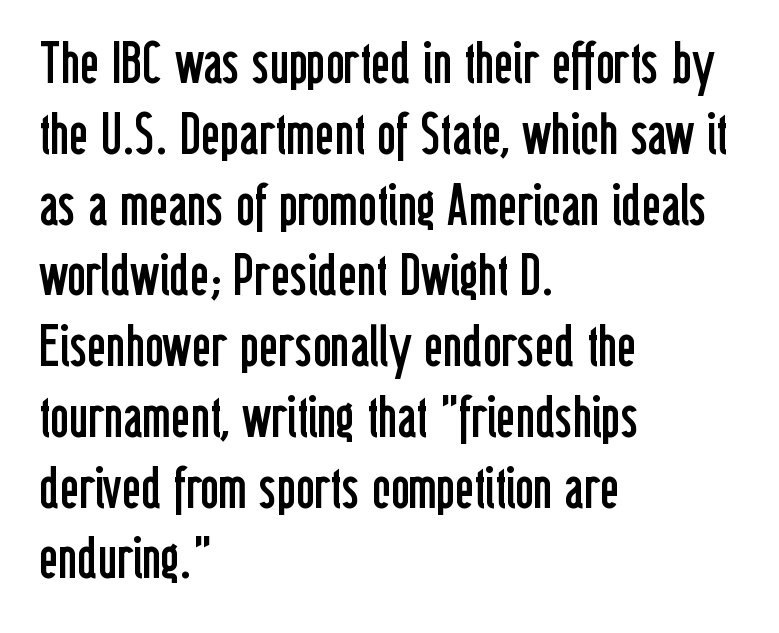
The image shows 58 px regular-weight, condensed sans-serif type, upright; set left-aligned, line spacing 1.22x, normal letter spacing, not underlined; low stroke contrast and a medium x-height.
